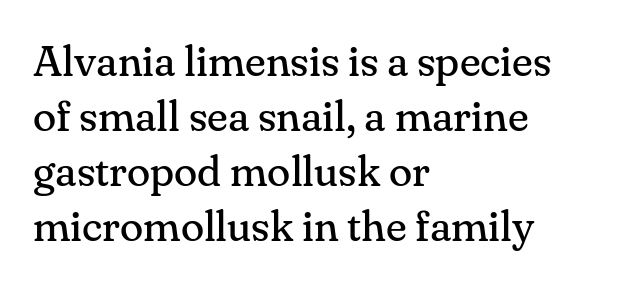
{"serif": "yes", "italic": "no", "bold": "no", "weight": "regular", "width": "normal", "stroke_contrast": "medium", "x_height": "small", "monospaced": "no", "underline": "no", "align": "left", "line_spacing": "normal", "line_spacing_ratio": 1.28, "letter_spacing": "normal", "letter_spacing_em": 0.0, "glyph_px": 43}
